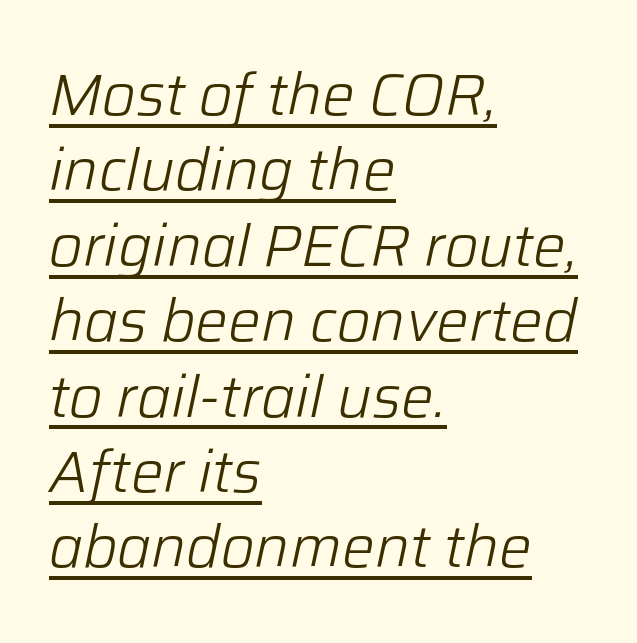
Q: Is the text bold? A: No.
Q: Is the text italic (slanted)? A: Yes, it leans right by about 12 degrees.
Q: Is the text underlined? A: Yes.
Q: How is the paragraph aligned? A: Left-aligned.
Q: Is the spacing between letters normal or unusually wide? A: Normal.
Q: Is the spacing between lines tight, normal or loose? A: Normal.
Q: Width (condensed, normal, or wide)? A: Normal.
Q: Stroke contrast? A: Low.
Q: x-height? A: Medium.
Q: Monospaced? A: No.
